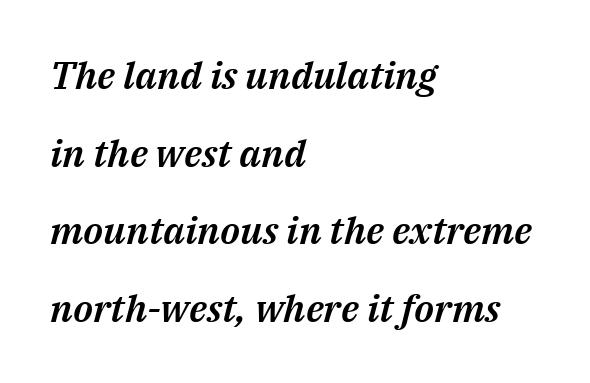
Q: Is the text italic (slanted)? A: Yes, it leans right by about 14 degrees.
Q: Is the text underlined? A: No.
Q: How is the paragraph aligned? A: Left-aligned.
Q: Is the spacing between letters normal or unusually wide? A: Normal.
Q: Is the spacing between lines tight, normal or loose? A: Loose.
Q: Width (condensed, normal, or wide)? A: Normal.
Q: Stroke contrast? A: Medium.
Q: x-height? A: Medium.
Q: Monospaced? A: No.
